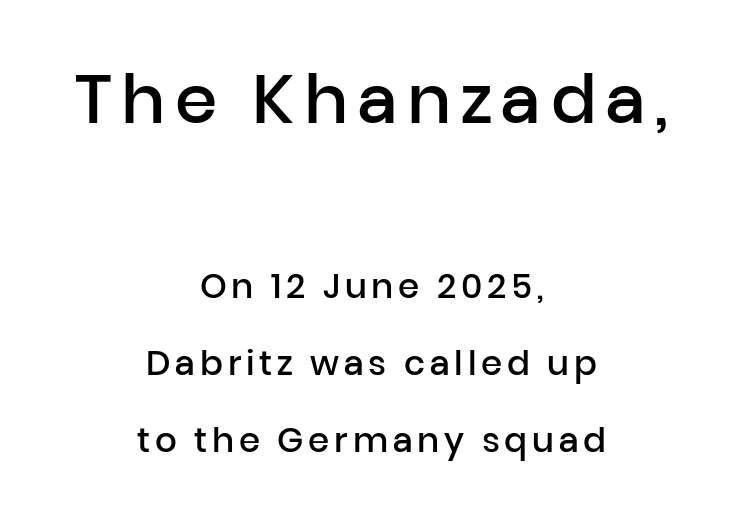
Upright lettering throughout. Character widths vary here, with narrow letters taking less room than wide ones. The passage shown stacks its lines with a broad gap. Centered paragraph, ragged on both sides. You get the large type first, then a drop to smaller type. The glyphs are unaccompanied by any horizontal stroke below them.
